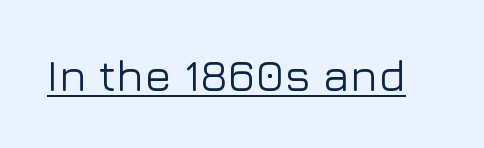
The face used here appears with an underline applied. This is roman type, the default non-slanted kind. Check where the strokes stop: nothing finishes them off — pure sans. Compared with typical body copy, the letter spacing here is the same. Looks like regular typesetting: each glyph gets only the width it needs.
